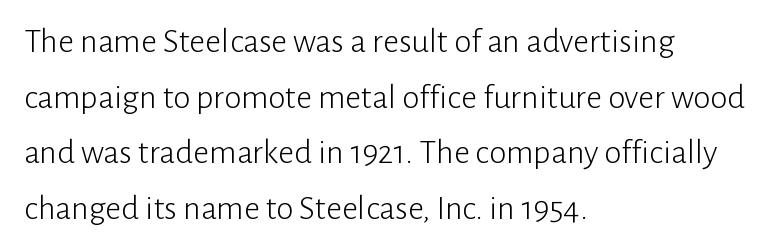
Q: Is the text bold? A: No.
Q: Is the text italic (slanted)? A: No, it is upright.
Q: Is the typeface a serif or a sans-serif typeface? A: Sans-serif.
Q: Is the text underlined? A: No.
Q: How is the paragraph aligned? A: Left-aligned.
Q: Is the spacing between letters normal or unusually wide? A: Normal.
Q: Is the spacing between lines tight, normal or loose? A: Normal.
Q: Width (condensed, normal, or wide)? A: Normal.
Q: Stroke contrast? A: Low.
Q: x-height? A: Medium.
Q: Monospaced? A: No.
